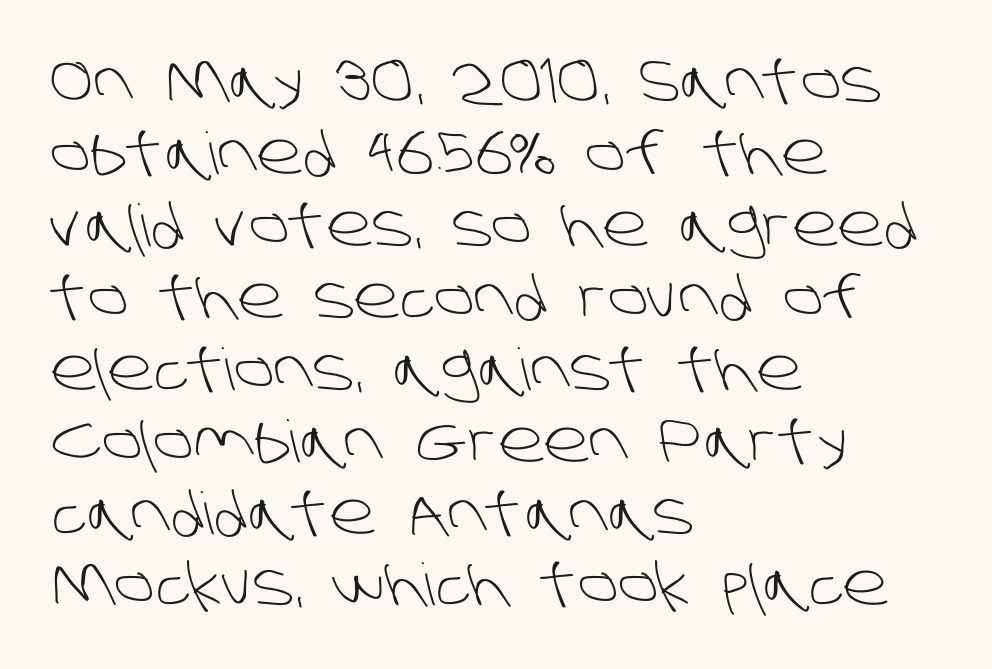
Weight: in the light-to-regular range. Honestly, the letter spacing is just normal — you wouldn't notice it. Short and long lines alike share a common starting point at left. Nothing sits at the stroke ends, so this counts as sans-serif. Letters rest on an invisible, unmarked baseline.
